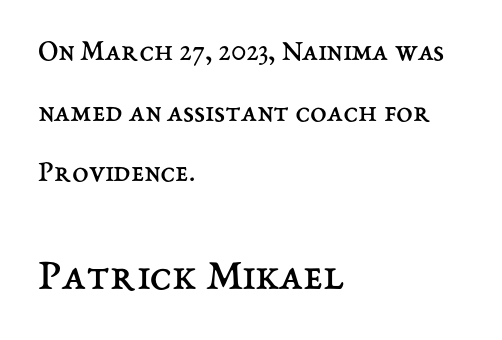
Q: Is the text bold? A: No.
Q: Is the text italic (slanted)? A: No, it is upright.
Q: Is the text underlined? A: No.
Q: How is the paragraph aligned? A: Left-aligned.
Q: Is the spacing between letters normal or unusually wide? A: Normal.
Q: Is the spacing between lines tight, normal or loose? A: Loose.
Q: Which block of text is set in a larger size, the first (top) or the second (bottom)? A: The second (bottom) one.
Q: Width (condensed, normal, or wide)? A: Normal.
Q: Stroke contrast? A: Medium.
Q: x-height? A: Medium.
Q: Monospaced? A: No.
